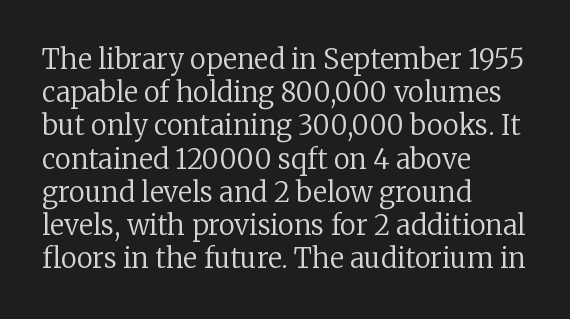
The image shows 27 px text type, upright; set left-aligned, line spacing 1.23x, normal letter spacing, not underlined.
